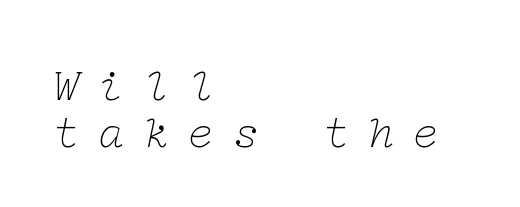
Decoration check: the copy has no underline. Observe the wide spacing: letters keep a clear distance from each other. Does the copy run flush right? No — it runs flush left. Every character sits at an angle, as italics do. A light-to-regular cut is what we see here. Tightly led — the rows are bunched.
